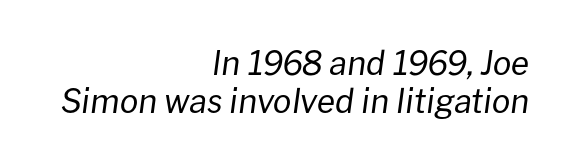
The image shows 33 px regular-weight type, italic (leaning right); set right-aligned, tight line spacing (1.14x), normal letter spacing, not underlined; low stroke contrast and a medium x-height.
